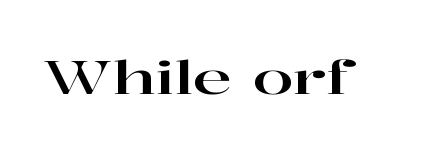
Q: Is the text italic (slanted)? A: No, it is upright.
Q: Is the typeface a serif or a sans-serif typeface? A: Serif.
Q: Is the text underlined? A: No.
Q: Is the spacing between letters normal or unusually wide? A: Normal.
Q: Width (condensed, normal, or wide)? A: Wide.
Q: Stroke contrast? A: High.
Q: x-height? A: Medium.
Q: Monospaced? A: No.
